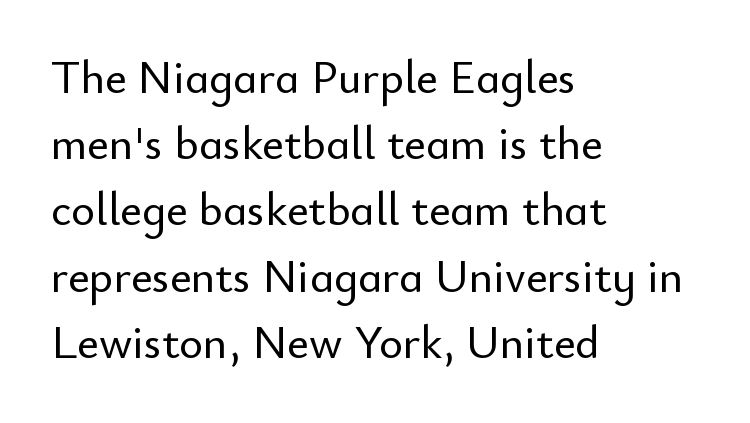
The image shows 46 px sans-serif type, upright; set left-aligned, normal line spacing (1.44x), normal letter spacing, not underlined; low stroke contrast and a small x-height.
